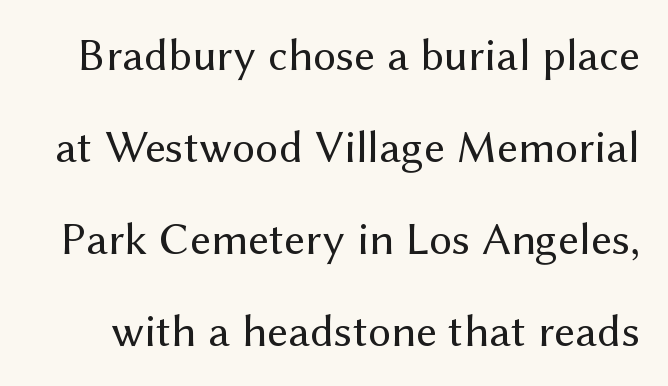
Is there much room between lines? Yes — plenty of vertical air separates them. A typesetter would label this face a sans. The face used here is proportionally spaced, like ordinary book or web type. Quick note: not italic, upright. Look at the tracking — it's just the regular setting, nothing added.
